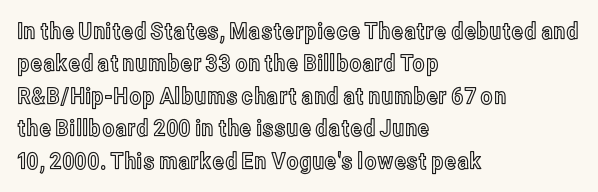
Q: Is the text italic (slanted)? A: No, it is upright.
Q: Is the text underlined? A: No.
Q: How is the paragraph aligned? A: Left-aligned.
Q: Is the spacing between letters normal or unusually wide? A: Normal.
Q: Is the spacing between lines tight, normal or loose? A: Normal.
